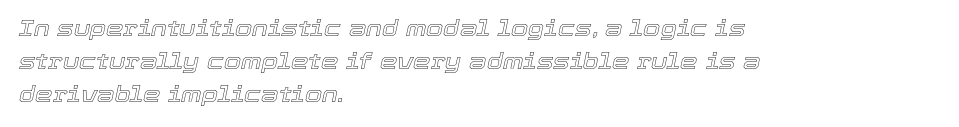
A classic flush-left, rag-right setting is used for this passage. Each word holds together tightly as a unit, with standard inter-letter gaps. A typesetter would mark this as italic. Underline: absent. A typesetter would call this leading conventional body-copy spacing.
